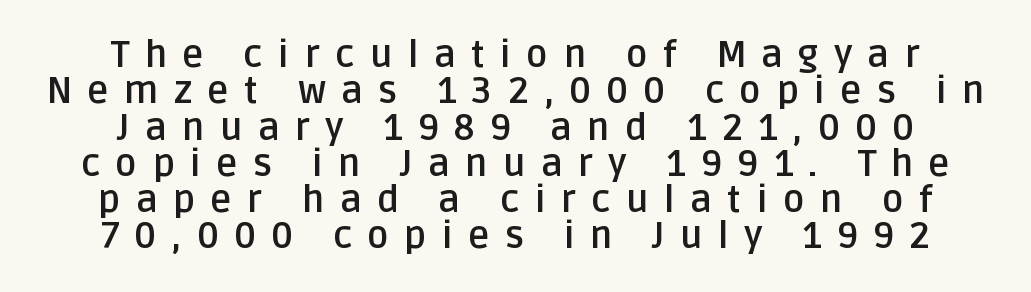
The image shows 37 px semibold sans-serif type, upright; set centered, tight line spacing (0.98x), unusually wide letter spacing (+0.41 em), not underlined; low stroke contrast and a large x-height.
